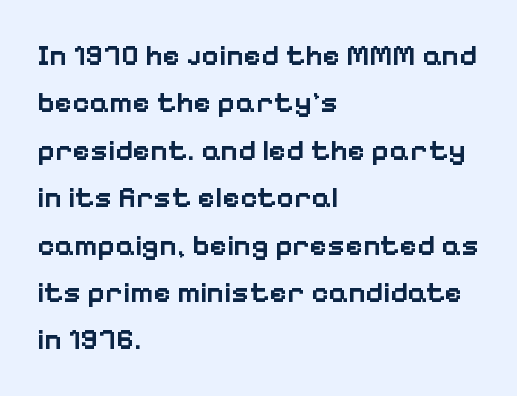
The image shows 30 px semibold sans-serif type, upright; set left-aligned, normal line spacing (1.58x), normal letter spacing, not underlined; low stroke contrast and a medium x-height.
